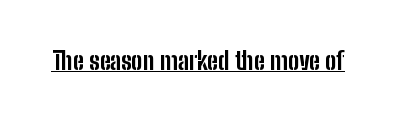
The image shows 25 px bold type, upright; set normal letter spacing, underlined.
